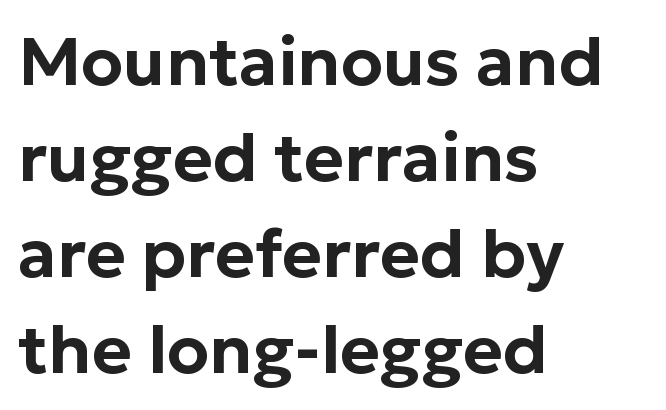
{"serif": "no", "italic": "no", "width": "normal", "stroke_contrast": "low", "x_height": "medium", "monospaced": "no", "underline": "no", "align": "left", "line_spacing": "normal", "line_spacing_ratio": 1.41, "letter_spacing": "normal", "letter_spacing_em": 0.0, "glyph_px": 68}
